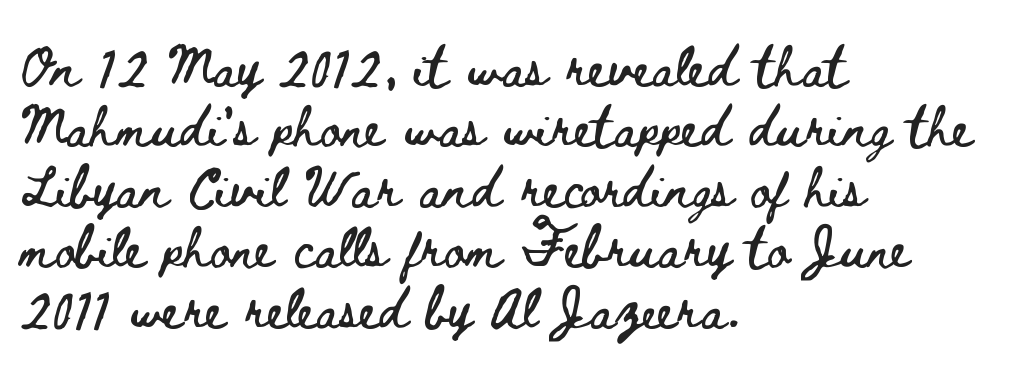
Students, note that the glyphs here touch the page at normal intervals. This sample has the flowing, uneven cadence of proportional lettering. The leading is moderate, giving the passage an even texture. Caption: multi-line text, flush left, ragged right. The space beneath each line is pristine and unruled.
